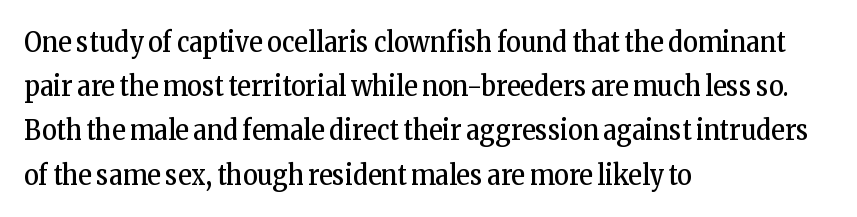
The image shows 28 px regular-weight, condensed serif type, upright; set left-aligned, normal line spacing (1.58x), normal letter spacing, not underlined; low stroke contrast and a medium x-height.
